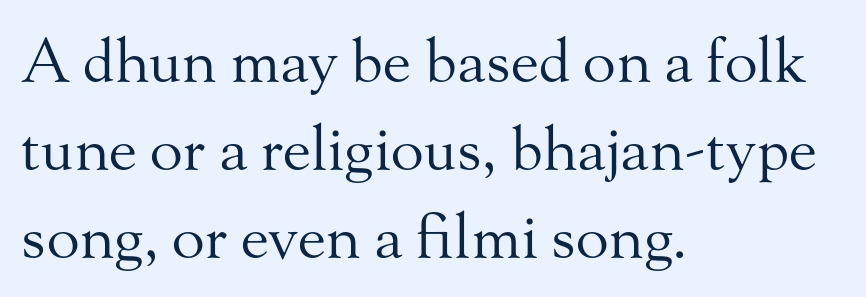
Nothing heavy about these letters — not bold at all. Posture: vertical. The lines sit at an ordinary, default distance from one another. Observe the serifs anchoring each vertical stroke in this sample. The face used here is rendered with its standard letterfit.
